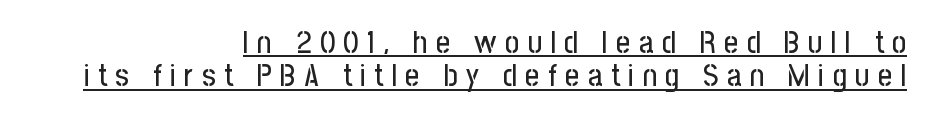
Closely set lines give the paragraph a compact silhouette. The gaps between neighbouring characters are conspicuously large. Serif or sans? Sans — the stroke terminals are bare. The passage shown is typed in a proportional face where columns would drift. Is there an underline? Yes — a line sits under the letters. Reading down the block, your eye finds every line finishing at a fixed right position.
